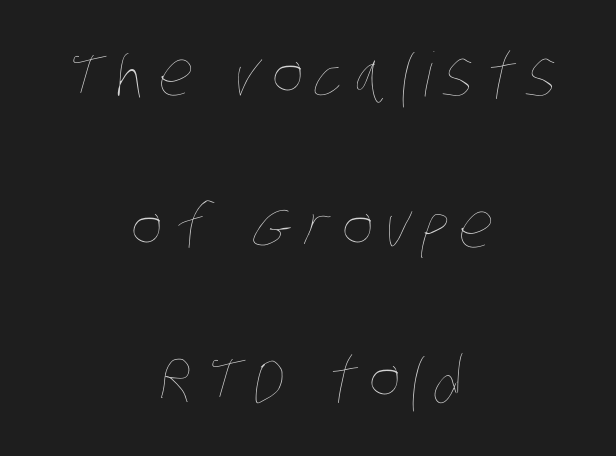
How would I describe the line gaps? Wide and relaxed. The compositor balanced each line on the midline. The passage shown is typed in a proportional face where columns would drift. Underlining? Definitely not there. The weight tops out at a normal text grade.
